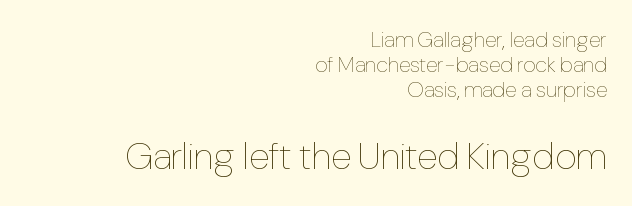
{"italic": "no", "bold": "no", "weight": "thin", "width": "condensed", "stroke_contrast": "low", "x_height": "medium", "monospaced": "no", "underline": "no", "align": "right", "line_spacing": "tight", "line_spacing_ratio": 1.14, "letter_spacing": "normal", "letter_spacing_em": 0.0, "larger_block": "second", "size_ratio": 1.73, "glyph_px": 38}
